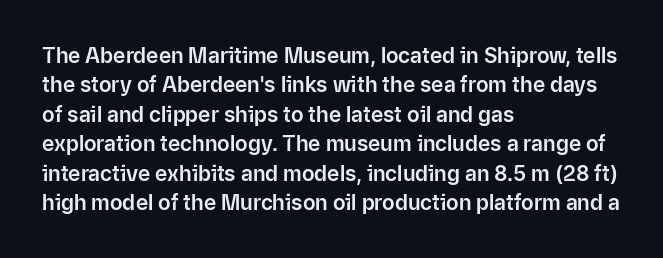
{"italic": "no", "underline": "no", "align": "left", "line_spacing": "normal", "line_spacing_ratio": 1.4, "letter_spacing": "normal", "letter_spacing_em": 0.0, "glyph_px": 21}
